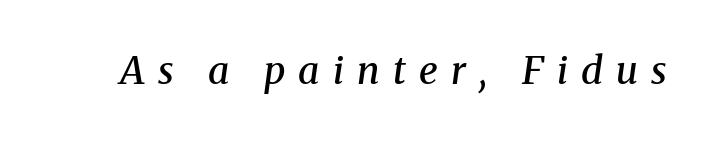
Look at the bottom of the vertical strokes: they flare into serifs here. If you drew a line through each stem, it would be angled. Letters rest on an invisible, unmarked baseline. The strokes are fattened partway — semibold, not bold. You could not count columns in this text — the font is proportionally spaced. Glyph-to-glyph distance is far greater than everyday printed text.
